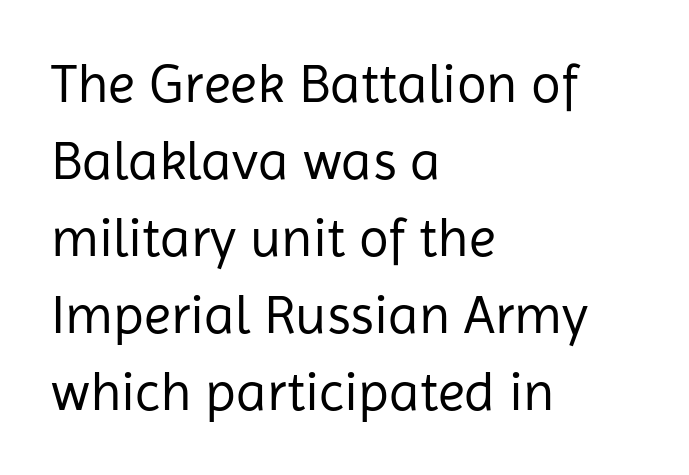
The image shows 55 px regular-weight sans-serif type, upright; set left-aligned, normal line spacing (1.4x), normal letter spacing, not underlined; low stroke contrast and a medium x-height.
